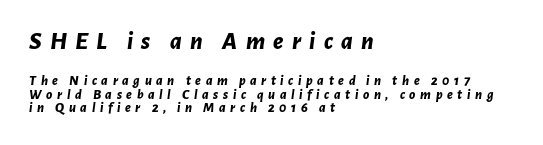
The image shows 25 px bold type, italic (leaning right); set left-aligned, tight line spacing (0.97x), unusually wide letter spacing (+0.33 em), not underlined; the first (top) block is 1.79x larger.
